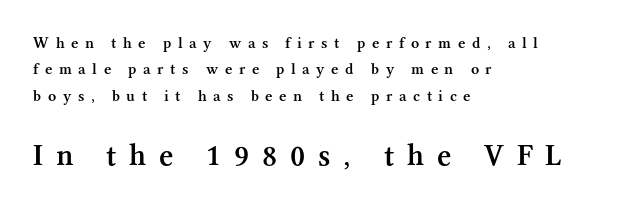
Q: Is the text bold? A: Semi-bold.
Q: Is the text italic (slanted)? A: No, it is upright.
Q: Is the typeface a serif or a sans-serif typeface? A: Serif.
Q: Is the text underlined? A: No.
Q: How is the paragraph aligned? A: Left-aligned.
Q: Is the spacing between letters normal or unusually wide? A: Unusually wide.
Q: Is the spacing between lines tight, normal or loose? A: Normal.
Q: Which block of text is set in a larger size, the first (top) or the second (bottom)? A: The second (bottom) one.
Q: Width (condensed, normal, or wide)? A: Normal.
Q: Stroke contrast? A: Medium.
Q: x-height? A: Medium.
Q: Monospaced? A: No.
